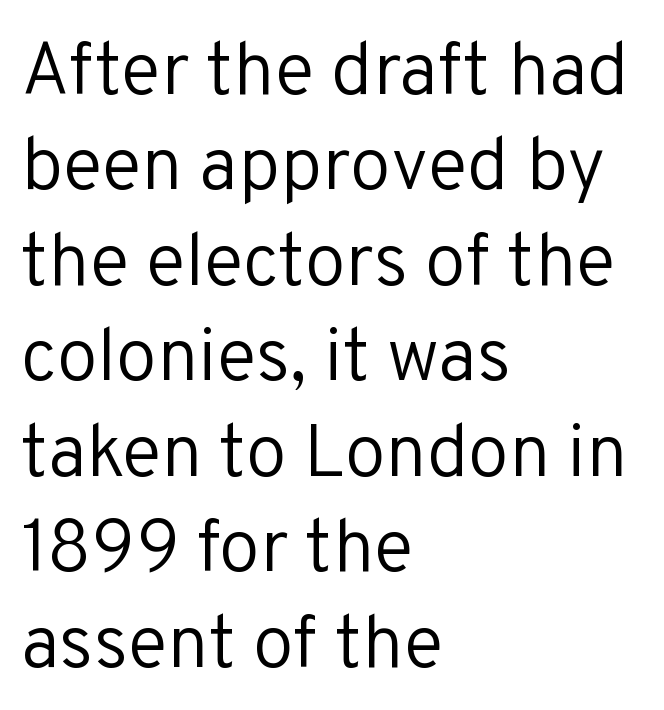
Stems and bowls with no extra thickness — not bold. The typesetter chose a ragged-right arrangement here. Nope, not italic — everything's standing straight. Evenly set lines give the paragraph a standard silhouette. The foot of each line stays bare and open.
